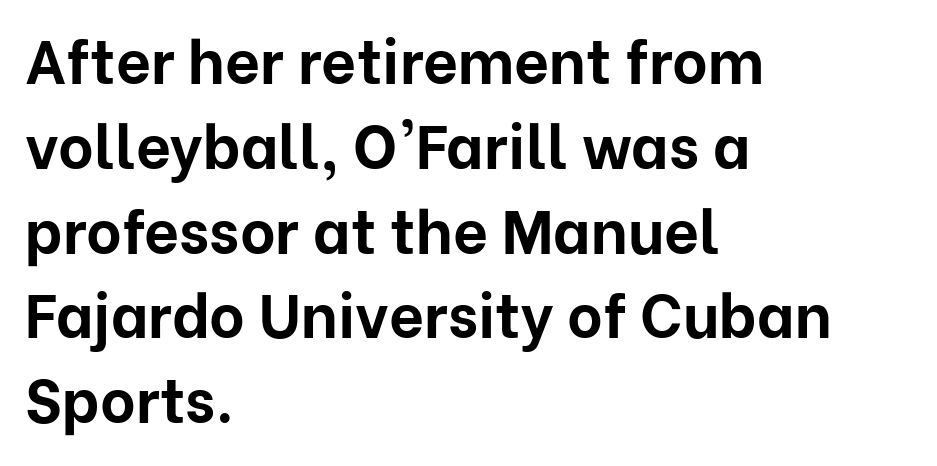
Q: Is the text bold? A: Yes.
Q: Is the text italic (slanted)? A: No, it is upright.
Q: Is the typeface a serif or a sans-serif typeface? A: Sans-serif.
Q: Is the text underlined? A: No.
Q: How is the paragraph aligned? A: Left-aligned.
Q: Is the spacing between letters normal or unusually wide? A: Normal.
Q: Is the spacing between lines tight, normal or loose? A: Normal.
Q: Width (condensed, normal, or wide)? A: Normal.
Q: Stroke contrast? A: Low.
Q: x-height? A: Medium.
Q: Monospaced? A: No.
